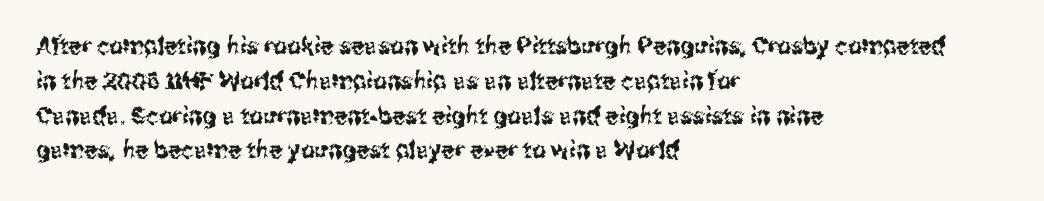
{"italic": "no", "underline": "no", "align": "left", "line_spacing": "normal", "line_spacing_ratio": 1.45, "letter_spacing": "normal", "letter_spacing_em": 0.0, "glyph_px": 24}
